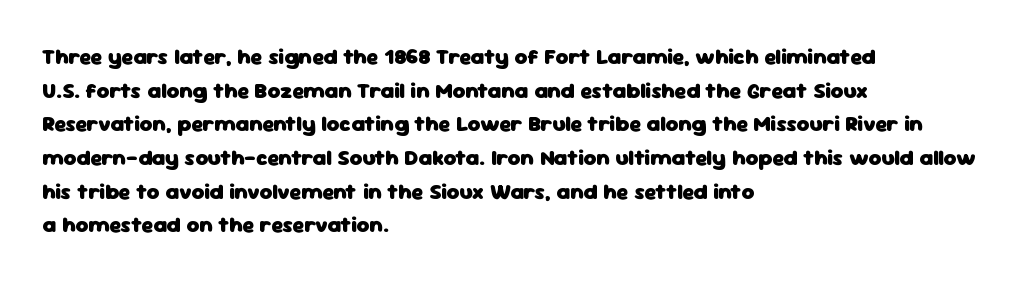
Q: Is the text bold? A: Yes.
Q: Is the text italic (slanted)? A: No, it is upright.
Q: Is the text underlined? A: No.
Q: How is the paragraph aligned? A: Left-aligned.
Q: Is the spacing between letters normal or unusually wide? A: Normal.
Q: Is the spacing between lines tight, normal or loose? A: Normal.
